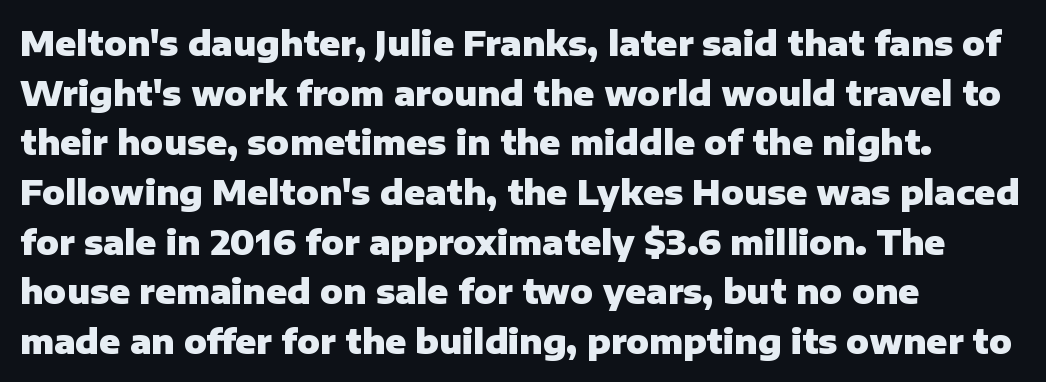
Q: Is the text bold? A: Yes.
Q: Is the text italic (slanted)? A: No, it is upright.
Q: Is the typeface a serif or a sans-serif typeface? A: Sans-serif.
Q: Is the text underlined? A: No.
Q: How is the paragraph aligned? A: Left-aligned.
Q: Is the spacing between letters normal or unusually wide? A: Normal.
Q: Is the spacing between lines tight, normal or loose? A: Normal.
Q: Width (condensed, normal, or wide)? A: Normal.
Q: Stroke contrast? A: Low.
Q: x-height? A: Medium.
Q: Monospaced? A: No.
